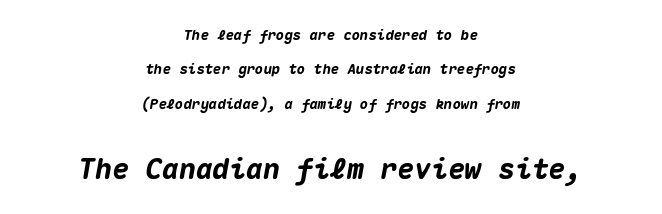
The image shows 28 px heavy type, italic (leaning right), monospaced; set centered, loose line spacing (2.45x), normal letter spacing, not underlined; the second (bottom) block is 2.0x larger; medium stroke contrast and a medium x-height.
